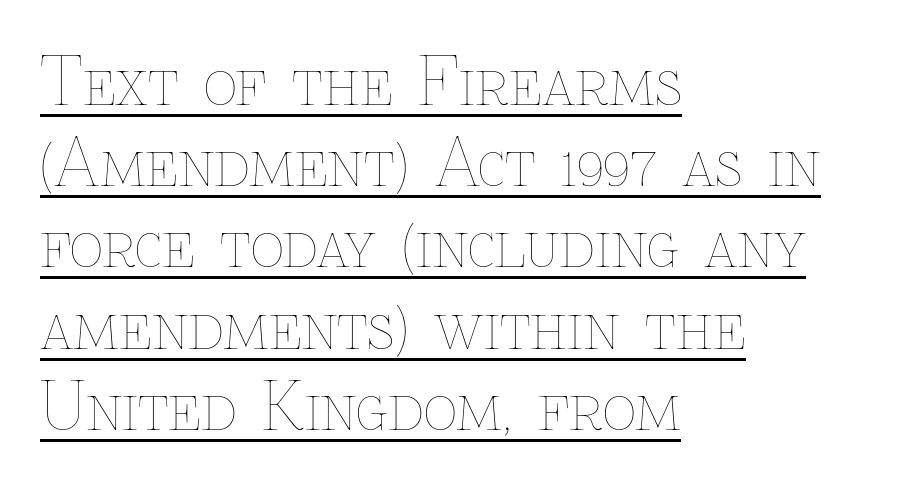
Q: Is the text bold? A: No.
Q: Is the text italic (slanted)? A: No, it is upright.
Q: Is the text underlined? A: Yes.
Q: How is the paragraph aligned? A: Left-aligned.
Q: Is the spacing between letters normal or unusually wide? A: Normal.
Q: Is the spacing between lines tight, normal or loose? A: Normal.
Q: Width (condensed, normal, or wide)? A: Normal.
Q: Stroke contrast? A: Low.
Q: x-height? A: Medium.
Q: Monospaced? A: No.
